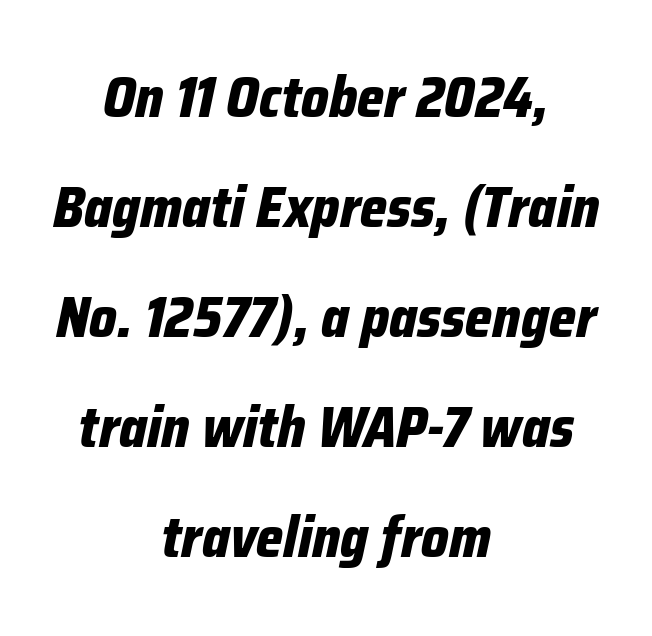
Q: Is the text bold? A: Yes.
Q: Is the text italic (slanted)? A: Yes, it leans right by about 12 degrees.
Q: Is the text underlined? A: No.
Q: How is the paragraph aligned? A: Centered.
Q: Is the spacing between letters normal or unusually wide? A: Normal.
Q: Is the spacing between lines tight, normal or loose? A: Loose.
Q: Width (condensed, normal, or wide)? A: Condensed.
Q: Stroke contrast? A: Low.
Q: x-height? A: Medium.
Q: Monospaced? A: No.
